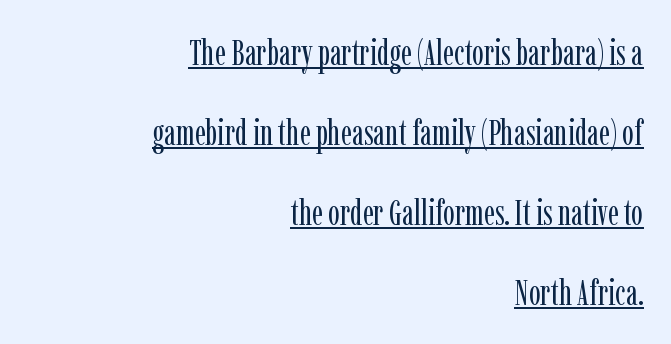
The letters stand upright; this is a roman face. Leftover space on each line is placed entirely before the opening word. The face used here is rendered with its standard letterfit. Underlining? Definitely there.
